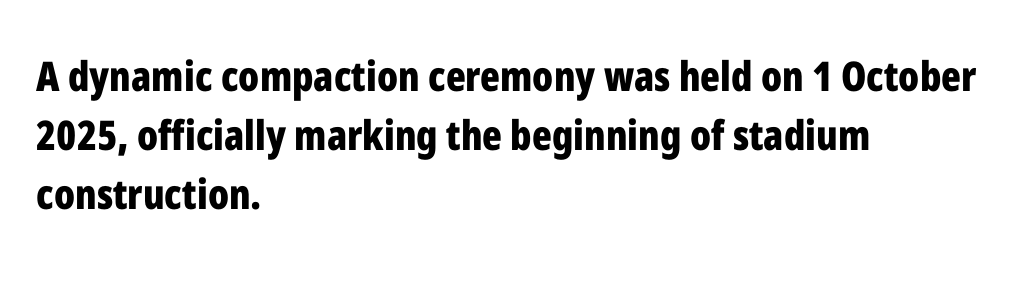
Is the block centered? No — it sits flush against the left margin. Is this a sans? Yes — the strokes have no serifs. Observe the ordinary spacing: letters are neighbours, not strangers. Quick note: not italic, upright. The passage shown is not underscored anywhere. Summary of vertical rhythm: regular, with standard interline spacing.
